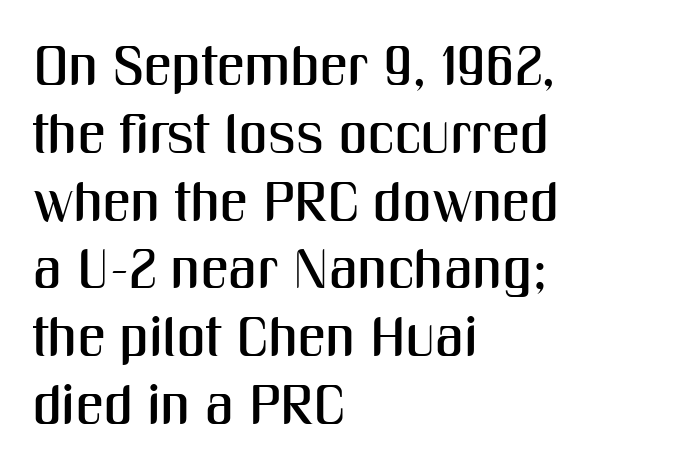
{"serif": "no", "italic": "no", "width": "condensed", "stroke_contrast": "medium", "x_height": "medium", "monospaced": "no", "underline": "no", "align": "left", "line_spacing_ratio": 1.21, "letter_spacing": "normal", "letter_spacing_em": 0.0, "glyph_px": 56}
